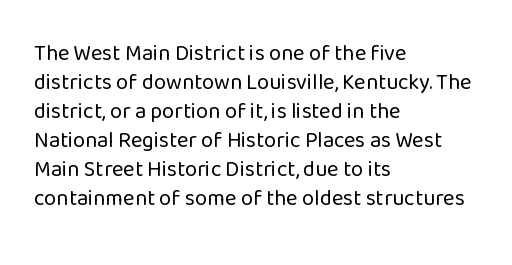
The image shows 22 px text type, upright; set left-aligned, normal line spacing (1.32x), normal letter spacing, not underlined.
